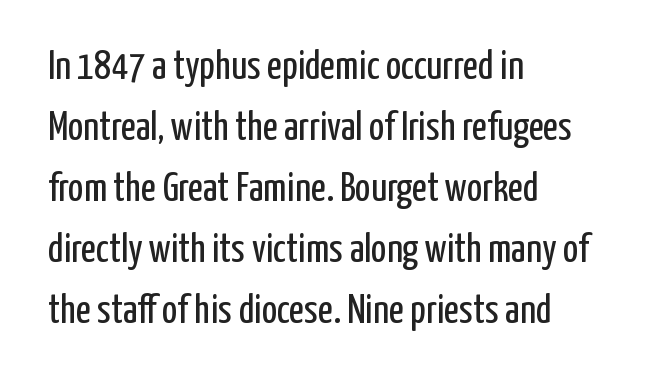
Reading down the block, your eye returns to a fixed left position each line. These lines are rendered in a variable-pitch font. In terms of posture, this sample is upright. On a weight scale, this lands at 450 or below. This rendering features lettering with no underline.
